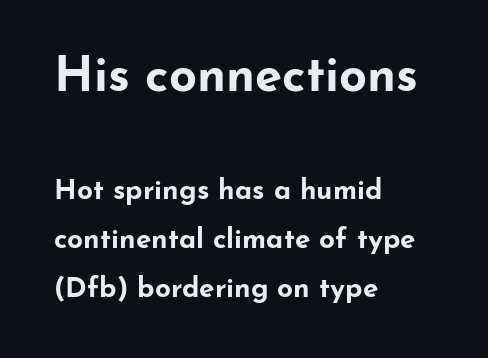
In terms of weight, the rendering is a true, heavy bold. This sample has the flowing, uneven cadence of proportional lettering. Large over small — that's the arrangement of the two blocks here. Bare-footed words on every line. Layout note: lines flush left. Are there feet on the stems? There aren't — it's a sans.
